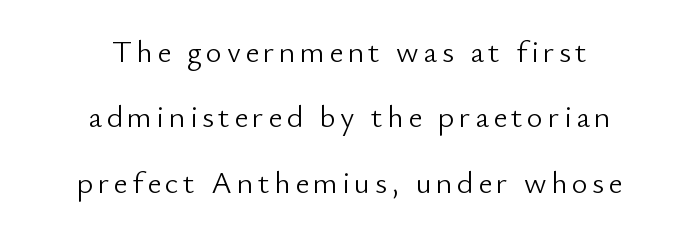
{"serif": "no", "italic": "no", "bold": "no", "weight": "light", "width": "normal", "stroke_contrast": "low", "x_height": "small", "monospaced": "no", "underline": "no", "align": "center", "line_spacing": "loose", "line_spacing_ratio": 2.11, "glyph_px": 31}
